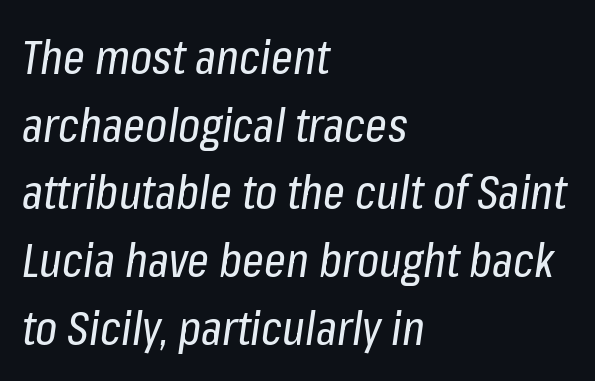
{"italic": "yes", "lean": "right", "slant_degrees": 8, "bold": "no", "weight": "regular", "width": "condensed", "stroke_contrast": "low", "x_height": "medium", "monospaced": "no", "underline": "no", "align": "left", "line_spacing": "normal", "line_spacing_ratio": 1.41, "letter_spacing": "normal", "letter_spacing_em": 0.0, "glyph_px": 48}
